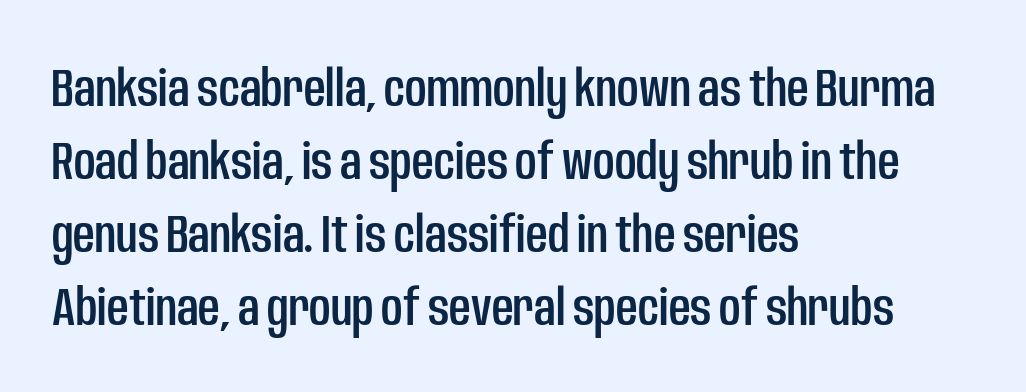
Font category for this specimen: sans-serif. Check the space under the baseline: it is left empty. Nope, not italic — everything's standing straight. Default kerning and tracking; the words read as compact shapes. Notice how descenders clear the ascenders below comfortably — that's standard leading.
